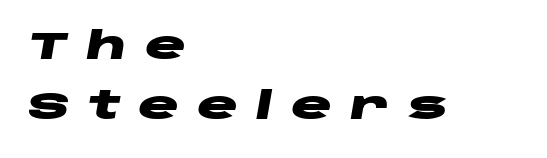
{"italic": "yes", "lean": "right", "slant_degrees": 10, "bold": "yes", "weight": "heavy", "width": "wide", "stroke_contrast": "low", "x_height": "large", "monospaced": "no", "underline": "no", "align": "left", "line_spacing": "normal", "line_spacing_ratio": 1.59, "letter_spacing": "wide", "letter_spacing_em": 0.47, "glyph_px": 38}
